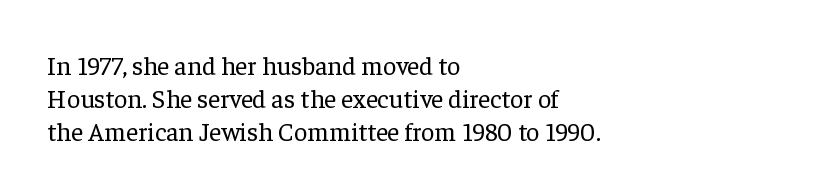
The image shows 26 px text type, upright; set left-aligned, normal line spacing (1.27x), normal letter spacing, not underlined.
